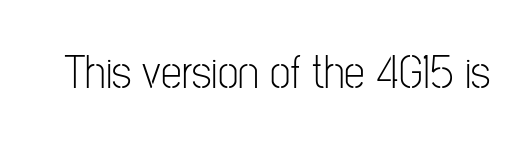
{"serif": "no", "italic": "no", "bold": "no", "weight": "light", "width": "condensed", "stroke_contrast": "low", "x_height": "medium", "monospaced": "no", "underline": "no", "letter_spacing": "normal", "letter_spacing_em": 0.0, "glyph_px": 47}
